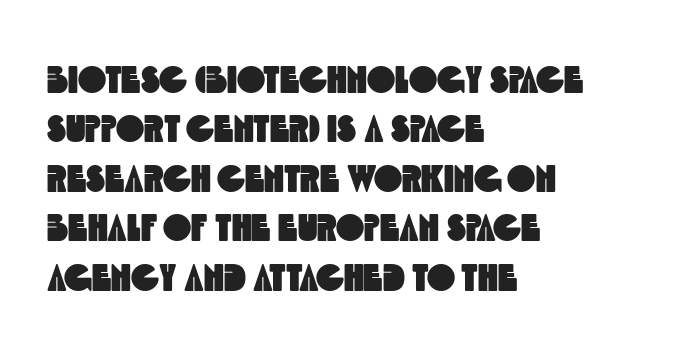
Q: Is the typeface a serif or a sans-serif typeface? A: Sans-serif.
Q: Is the text underlined? A: No.
Q: How is the paragraph aligned? A: Left-aligned.
Q: Is the spacing between letters normal or unusually wide? A: Normal.
Q: Is the spacing between lines tight, normal or loose? A: Normal.
Q: Width (condensed, normal, or wide)? A: Condensed.
Q: x-height? A: Large.
Q: Monospaced? A: No.
